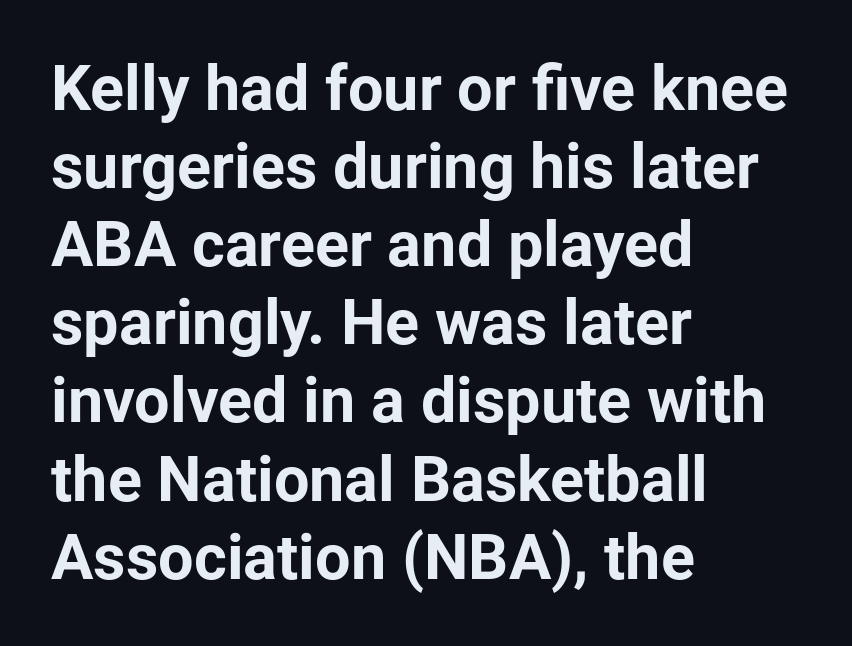
The image shows 63 px bold sans-serif type, upright; set left-aligned, line spacing 1.24x, normal letter spacing, not underlined; low stroke contrast and a medium x-height.
